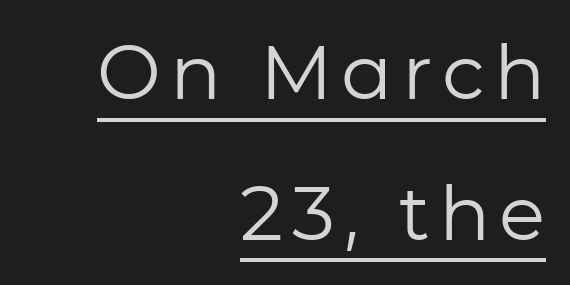
The letters advance in unequal steps, a hallmark of proportional type. The ragged edge is on the left, which tells us the setting is flush right. The characters display no serif detailing; their extremities are plain. This is roman type, the default non-slanted kind. Stroke thickness stays within the range of a standard reading face or lighter.
